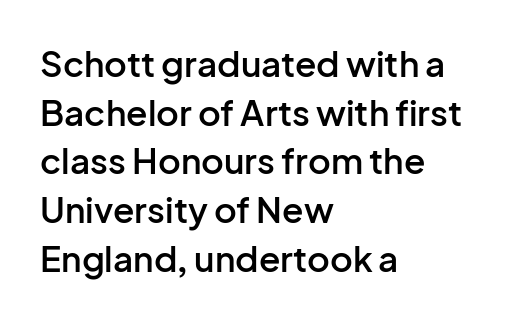
Q: Is the text bold? A: Semi-bold.
Q: Is the text italic (slanted)? A: No, it is upright.
Q: Is the typeface a serif or a sans-serif typeface? A: Sans-serif.
Q: Is the text underlined? A: No.
Q: How is the paragraph aligned? A: Left-aligned.
Q: Is the spacing between letters normal or unusually wide? A: Normal.
Q: Is the spacing between lines tight, normal or loose? A: Normal.
Q: Width (condensed, normal, or wide)? A: Normal.
Q: Stroke contrast? A: Low.
Q: x-height? A: Medium.
Q: Monospaced? A: No.
